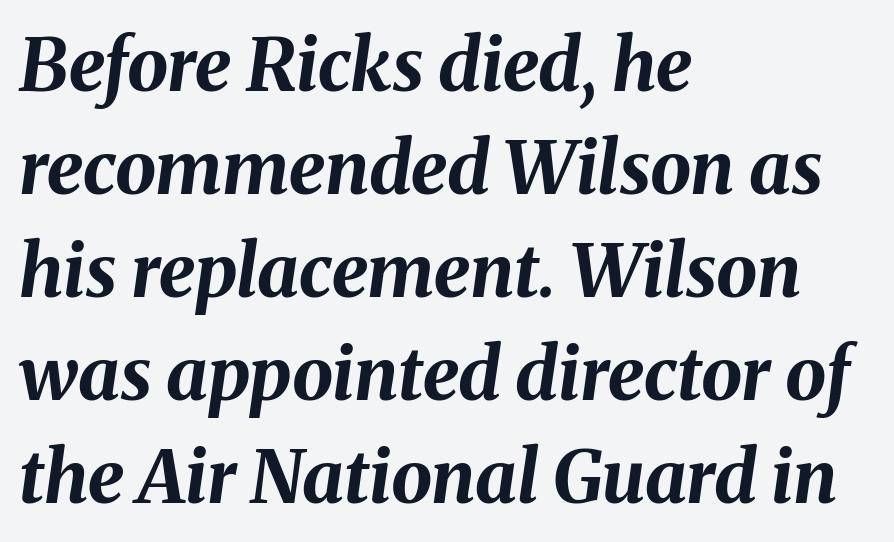
{"italic": "yes", "lean": "right", "slant_degrees": 8, "bold": "yes", "weight": "bold", "width": "normal", "stroke_contrast": "medium", "x_height": "medium", "monospaced": "no", "underline": "no", "align": "left", "line_spacing": "normal", "line_spacing_ratio": 1.41, "letter_spacing": "normal", "letter_spacing_em": 0.0, "glyph_px": 73}
